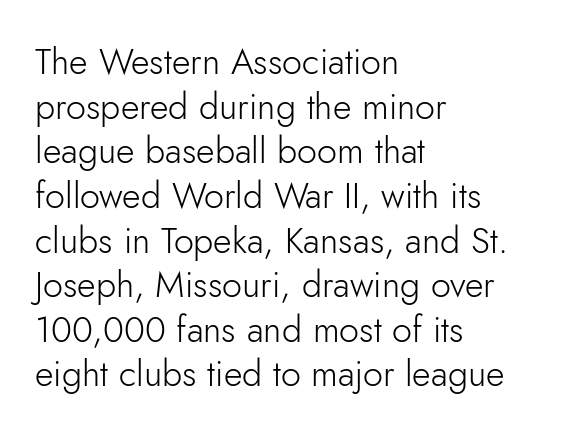
The image shows 36 px light sans-serif type, upright; set left-aligned, line spacing 1.24x, normal letter spacing, not underlined; low stroke contrast and a small x-height.
